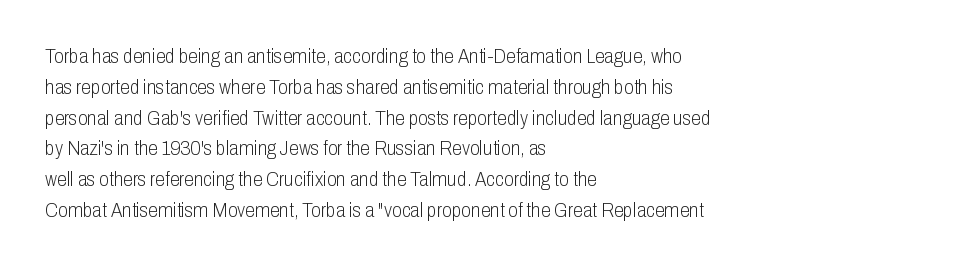
The image shows 20 px text type, upright; set left-aligned, normal line spacing (1.54x), normal letter spacing, not underlined.
